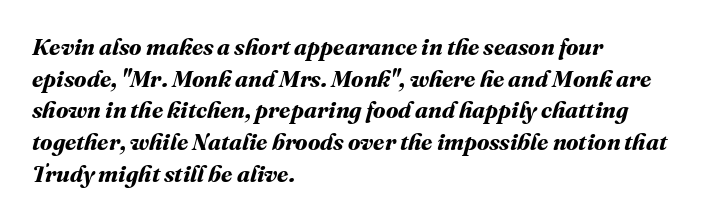
The image shows 23 px bold type; set left-aligned, normal line spacing (1.38x), normal letter spacing, not underlined.
